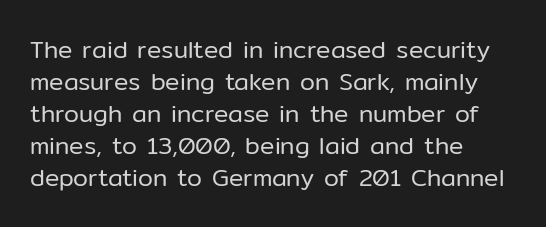
A bare baseline throughout the passage. Does the lettering tilt? It doesn't — this is upright. Leftover space on each line is placed entirely after the last word. Regarding leading, the lines here are spaced in the standard way. Inter-character spacing is left at the font's built-in metrics. Compared with a typical body face, this is equally light or lighter still.
